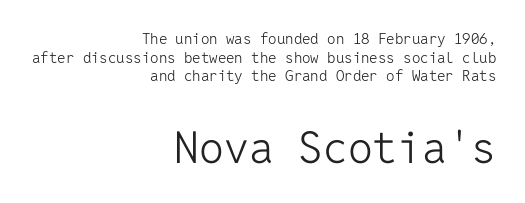
Q: Is the text bold? A: No.
Q: Is the text italic (slanted)? A: No, it is upright.
Q: Is the typeface a serif or a sans-serif typeface? A: Sans-serif.
Q: Is the text underlined? A: No.
Q: How is the paragraph aligned? A: Right-aligned.
Q: Is the spacing between letters normal or unusually wide? A: Normal.
Q: Which block of text is set in a larger size, the first (top) or the second (bottom)? A: The second (bottom) one.
Q: Width (condensed, normal, or wide)? A: Normal.
Q: Stroke contrast? A: Low.
Q: x-height? A: Medium.
Q: Monospaced? A: Yes.
